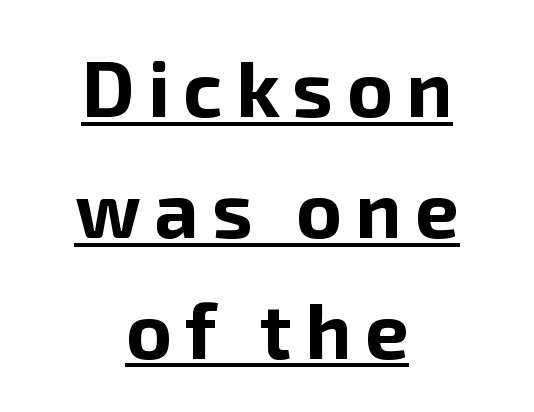
Q: Is the text bold? A: Yes.
Q: Is the text italic (slanted)? A: No, it is upright.
Q: Is the typeface a serif or a sans-serif typeface? A: Sans-serif.
Q: Is the text underlined? A: Yes.
Q: How is the paragraph aligned? A: Centered.
Q: Is the spacing between lines tight, normal or loose? A: Normal.
Q: Width (condensed, normal, or wide)? A: Normal.
Q: Stroke contrast? A: Low.
Q: x-height? A: Medium.
Q: Monospaced? A: No.
